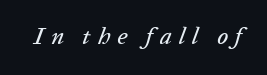
The image shows 24 px text type, italic (leaning right); set unusually wide letter spacing (+0.29 em), not underlined.
